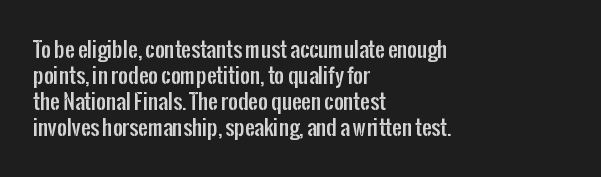
The typesetter chose a ragged-right arrangement here. The type sits square on the baseline with zero lean. There is no visible air inserted between adjacent glyphs. Has an underline been added? It has not.
